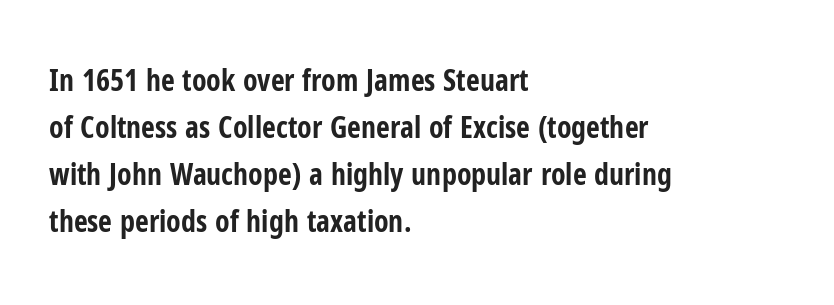
{"serif": "no", "italic": "no", "bold": "yes", "weight": "bold", "width": "condensed", "stroke_contrast": "low", "x_height": "medium", "monospaced": "no", "underline": "no", "align": "left", "line_spacing": "normal", "line_spacing_ratio": 1.57, "letter_spacing": "normal", "letter_spacing_em": 0.0, "glyph_px": 30}
